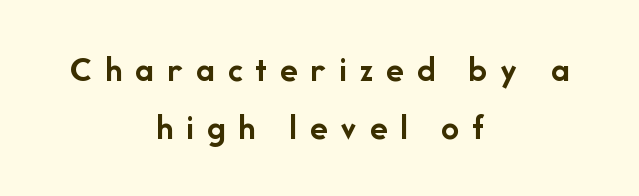
Q: Is the text bold? A: Yes.
Q: Is the text italic (slanted)? A: No, it is upright.
Q: Is the typeface a serif or a sans-serif typeface? A: Sans-serif.
Q: Is the text underlined? A: No.
Q: How is the paragraph aligned? A: Centered.
Q: Is the spacing between letters normal or unusually wide? A: Unusually wide.
Q: Is the spacing between lines tight, normal or loose? A: Normal.
Q: Width (condensed, normal, or wide)? A: Normal.
Q: Stroke contrast? A: Low.
Q: x-height? A: Medium.
Q: Monospaced? A: No.
